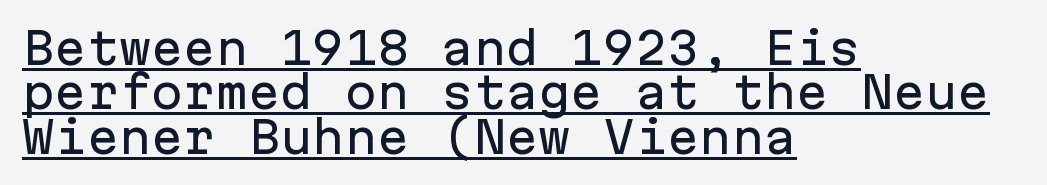
The image shows 43 px sans-serif type, upright, monospaced; set left-aligned, tight line spacing (1.03x), normal letter spacing, underlined; low stroke contrast and a medium x-height.
